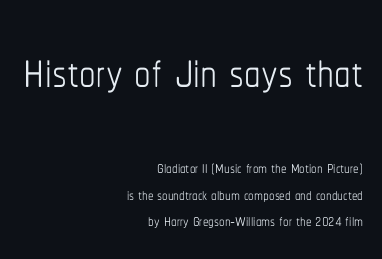
{"italic": "no", "bold": "no", "weight": "thin", "width": "condensed", "stroke_contrast": "low", "x_height": "medium", "monospaced": "no", "underline": "no", "align": "right", "line_spacing_ratio": 1.19, "letter_spacing": "normal", "letter_spacing_em": 0.0, "larger_block": "first", "size_ratio": 3.0, "glyph_px": 66}
